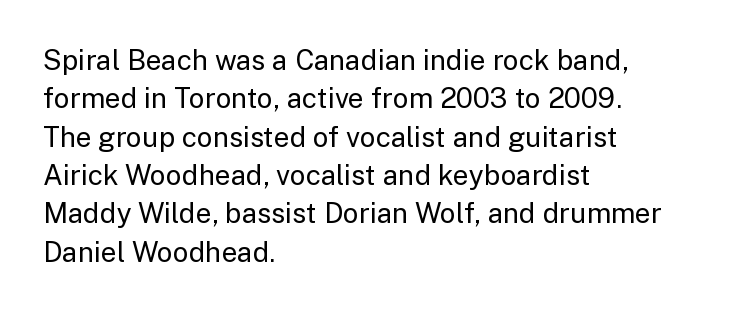
The paragraph shown leans on its left margin. The specimen omits any rule beneath the text block's lines. The passage shown stacks its lines at a standard gap. Are there feet on the stems? There aren't — it's a sans. Standard letterfit; no display-style spreading of the glyphs. The letters look calm and open, with moderate or lighter stems.
